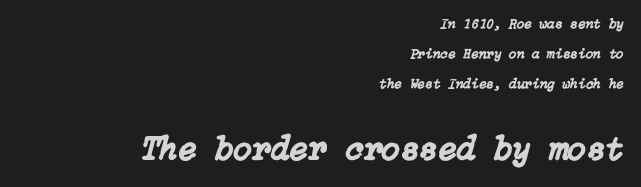
Italic: yes, the glyphs are oblique. Horizontal bands of white between lines are thick stripes. Check the space under the baseline: it is left empty. Short and long lines alike share a common ending point at right.
